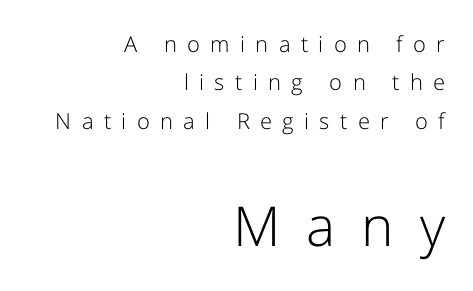
The image shows 55 px light sans-serif type, upright; set right-aligned, line spacing 1.74x, unusually wide letter spacing (+0.47 em), not underlined; the second (bottom) block is 2.5x larger; low stroke contrast and a medium x-height.
